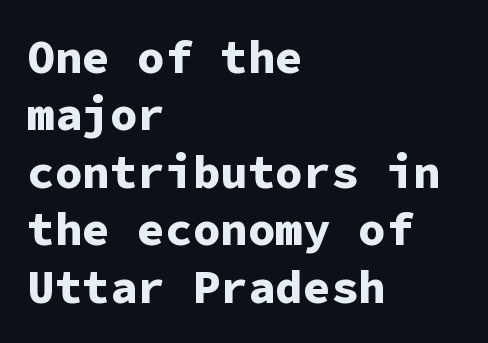
Q: Is the text bold? A: Yes.
Q: Is the text italic (slanted)? A: No, it is upright.
Q: Is the typeface a serif or a sans-serif typeface? A: Sans-serif.
Q: Is the text underlined? A: No.
Q: How is the paragraph aligned? A: Left-aligned.
Q: Is the spacing between letters normal or unusually wide? A: Normal.
Q: Is the spacing between lines tight, normal or loose? A: Normal.
Q: Width (condensed, normal, or wide)? A: Normal.
Q: Stroke contrast? A: Low.
Q: x-height? A: Medium.
Q: Monospaced? A: Yes.
